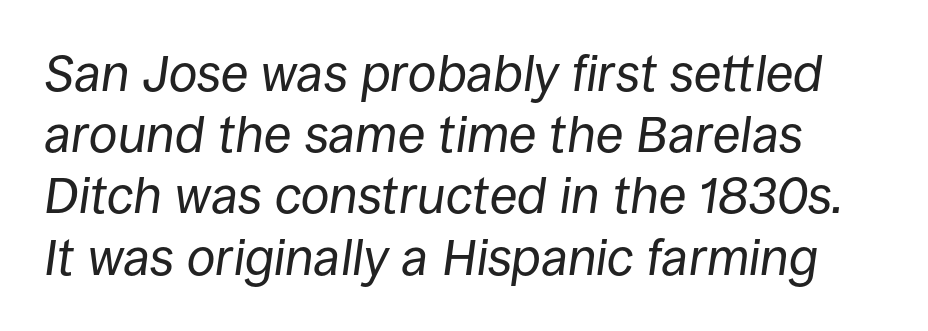
{"italic": "yes", "lean": "right", "slant_degrees": 8, "bold": "no", "weight": "regular", "width": "normal", "stroke_contrast": "low", "x_height": "large", "monospaced": "no", "underline": "no", "line_spacing_ratio": 1.2, "letter_spacing": "normal", "letter_spacing_em": 0.0, "glyph_px": 51}
